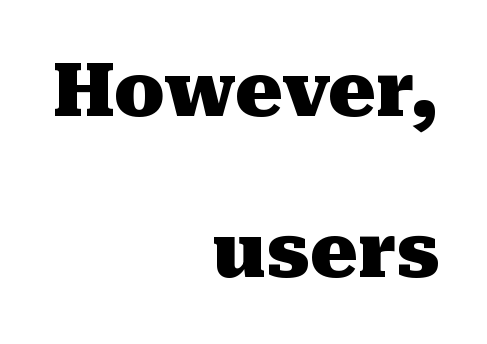
Q: Is the text bold? A: Yes.
Q: Is the text italic (slanted)? A: No, it is upright.
Q: Is the typeface a serif or a sans-serif typeface? A: Serif.
Q: Is the text underlined? A: No.
Q: How is the paragraph aligned? A: Right-aligned.
Q: Is the spacing between letters normal or unusually wide? A: Normal.
Q: Is the spacing between lines tight, normal or loose? A: Loose.
Q: Width (condensed, normal, or wide)? A: Normal.
Q: Stroke contrast? A: Medium.
Q: x-height? A: Medium.
Q: Monospaced? A: No.
